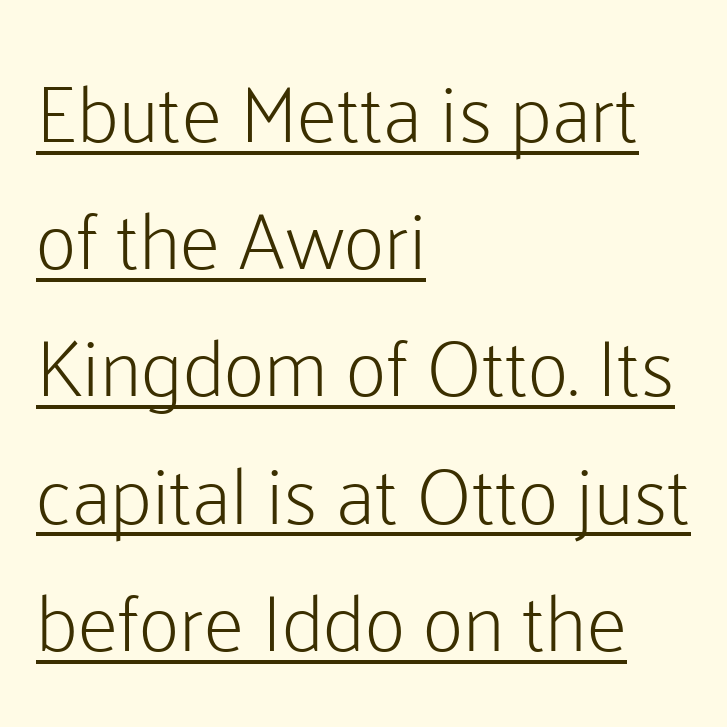
{"serif": "no", "italic": "no", "bold": "no", "weight": "light", "width": "normal", "stroke_contrast": "low", "x_height": "medium", "monospaced": "no", "underline": "yes", "align": "left", "line_spacing": "normal", "line_spacing_ratio": 1.59, "letter_spacing": "normal", "letter_spacing_em": 0.0, "glyph_px": 80}
